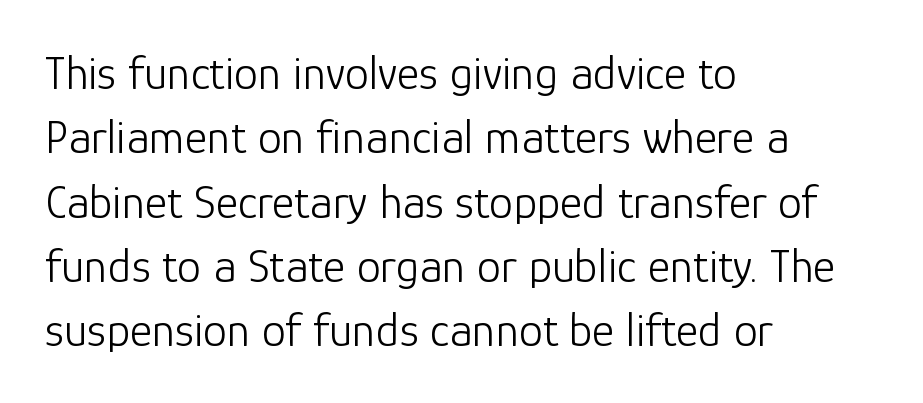
Q: Is the text bold? A: No.
Q: Is the text italic (slanted)? A: No, it is upright.
Q: Is the typeface a serif or a sans-serif typeface? A: Sans-serif.
Q: Is the text underlined? A: No.
Q: How is the paragraph aligned? A: Left-aligned.
Q: Is the spacing between letters normal or unusually wide? A: Normal.
Q: Is the spacing between lines tight, normal or loose? A: Normal.
Q: Width (condensed, normal, or wide)? A: Normal.
Q: Stroke contrast? A: Low.
Q: x-height? A: Medium.
Q: Monospaced? A: No.
